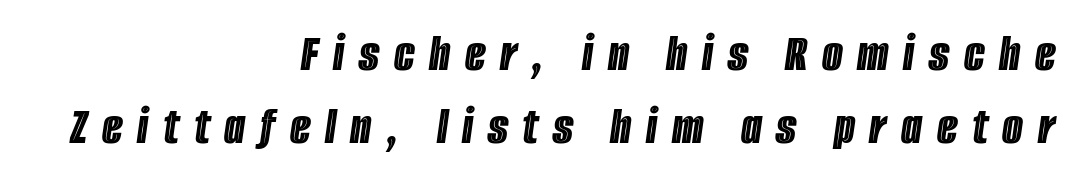
Here the designer chose a conventional face with non-uniform glyph widths. The rendering uses a moderate line-height, typical for paragraphs. A student would call this right alignment; a typographer would say flush right, rag left. Does the lettering tilt? It does — this is italic.
